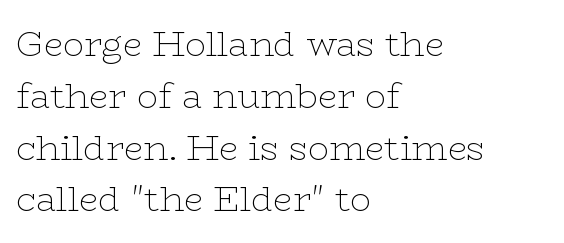
{"serif": "yes", "italic": "no", "bold": "no", "weight": "thin", "width": "wide", "stroke_contrast": "low", "x_height": "medium", "monospaced": "no", "underline": "no", "align": "left", "line_spacing": "normal", "line_spacing_ratio": 1.48, "letter_spacing": "normal", "letter_spacing_em": 0.0, "glyph_px": 35}
